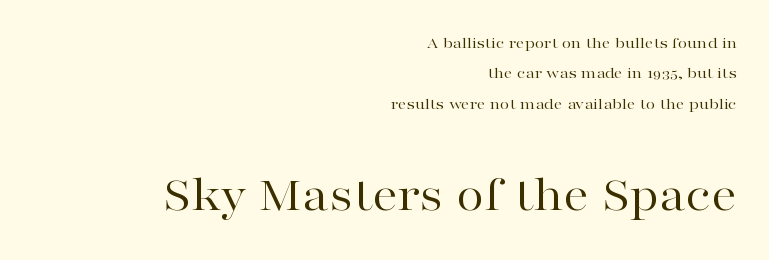
Type without underlining. Honestly, the letter spacing is just normal — you wouldn't notice it. This reads as an unemphasized weight, regular at the heaviest. The block sitting lower on the canvas is the one with enlarged characters. This sample is right-justified, so line beginnings fall wherever the words allow. Every character sits straight up, as roman type does.
